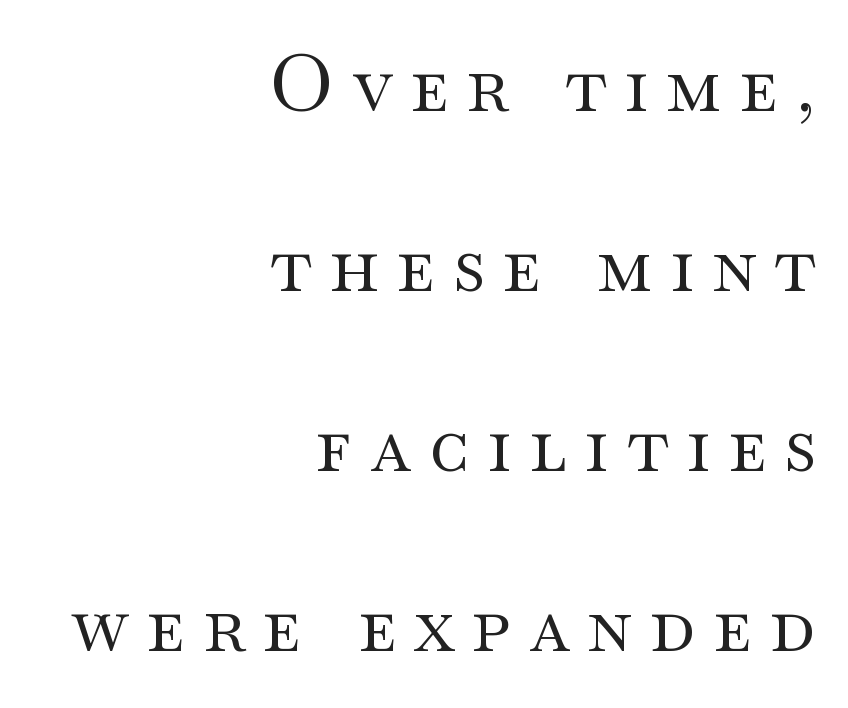
{"serif": "yes", "italic": "no", "bold": "no", "weight": "regular", "width": "wide", "stroke_contrast": "medium", "x_height": "small", "monospaced": "no", "underline": "no", "align": "right", "line_spacing": "loose", "line_spacing_ratio": 2.28, "letter_spacing": "wide", "letter_spacing_em": 0.23, "glyph_px": 79}
